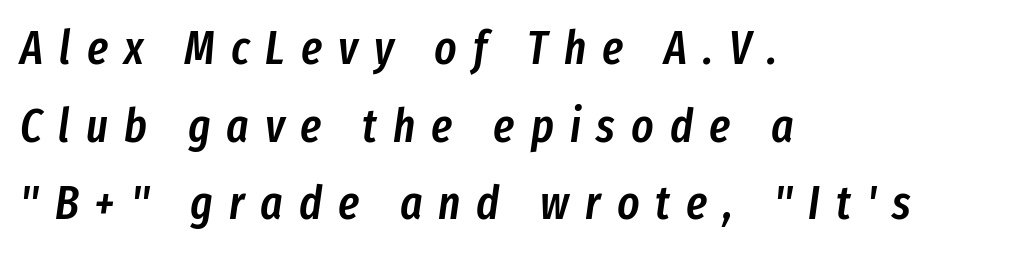
Baseline-to-baseline distance is the conventional proportion of letter height. Quick note: underline off. Slant detected: the letters are inclined. Stems and bowls a touch heavier than normal — semibold. Note the varied advance widths — an 'i' is clearly narrower than an 'm'.
